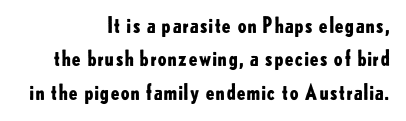
Q: Is the text bold? A: Yes.
Q: Is the text italic (slanted)? A: No, it is upright.
Q: Is the text underlined? A: No.
Q: How is the paragraph aligned? A: Right-aligned.
Q: Is the spacing between letters normal or unusually wide? A: Normal.
Q: Is the spacing between lines tight, normal or loose? A: Normal.
